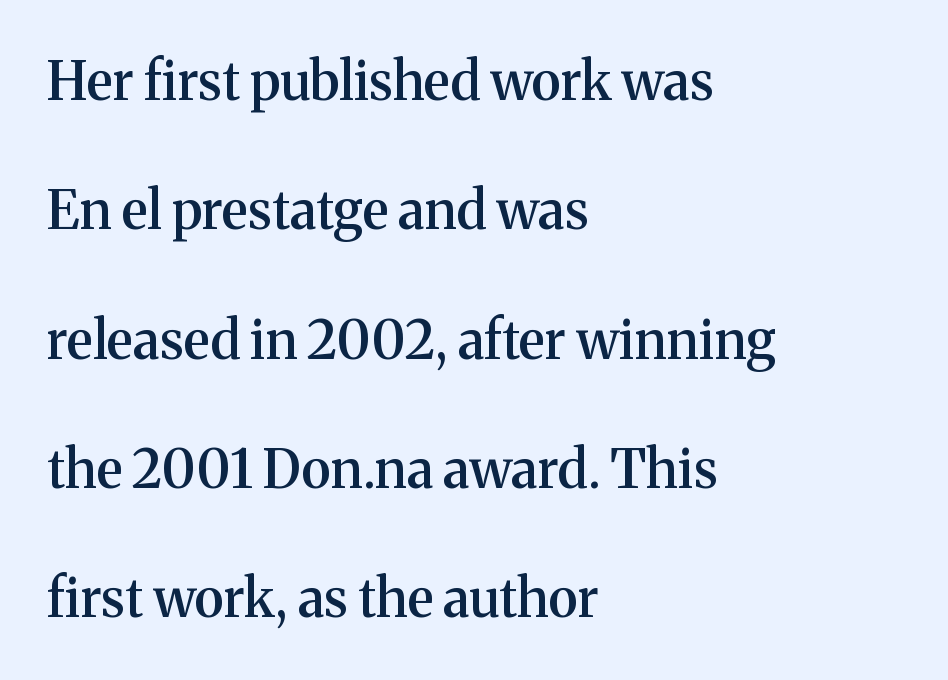
The image shows 53 px semibold serif type, upright; set left-aligned, loose line spacing (2.44x), normal letter spacing, not underlined; medium stroke contrast and a medium x-height.
